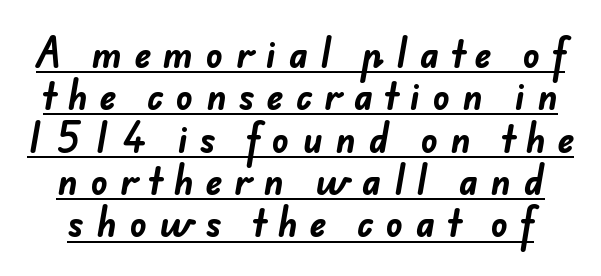
The rendered words wear a rule along their underside. You could not count columns in this text — the font is proportionally spaced. Nothing sits at the stroke ends, so this counts as sans-serif. The type is letterspaced generously, with wide tracking. Notice how thick the strokes are: this is what a full bold looks like.
